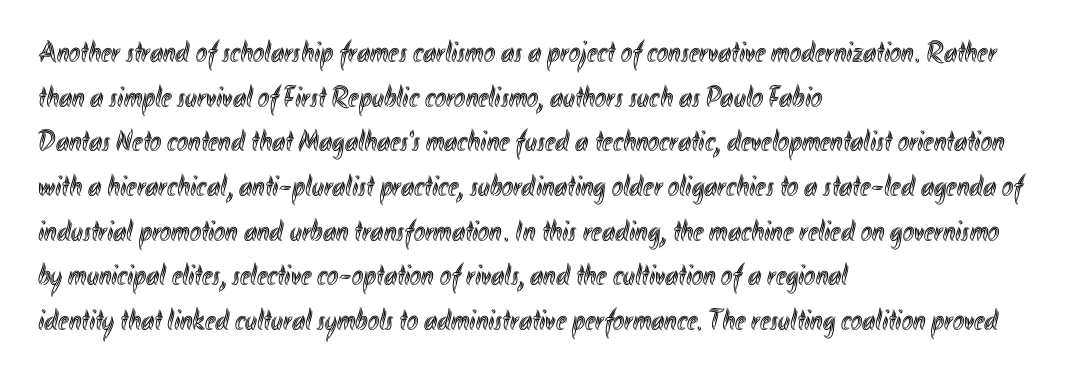
The image shows 30 px condensed type; set left-aligned, normal line spacing (1.49x), normal letter spacing, not underlined; a small x-height.
